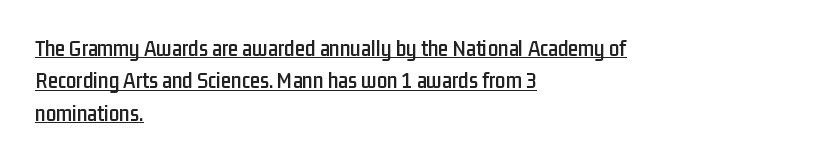
Q: Is the text italic (slanted)? A: No, it is upright.
Q: Is the text underlined? A: Yes.
Q: How is the paragraph aligned? A: Left-aligned.
Q: Is the spacing between letters normal or unusually wide? A: Normal.
Q: Is the spacing between lines tight, normal or loose? A: Normal.
